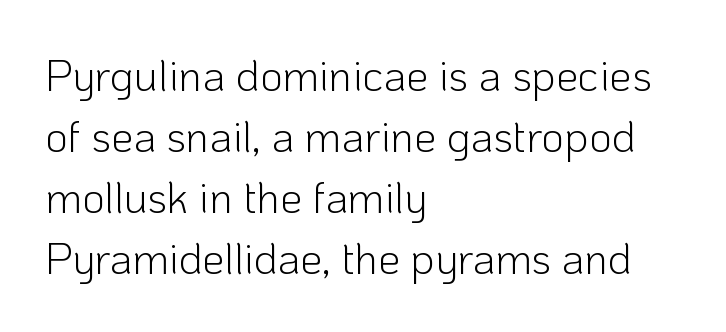
Q: Is the text bold? A: No.
Q: Is the text italic (slanted)? A: No, it is upright.
Q: Is the typeface a serif or a sans-serif typeface? A: Sans-serif.
Q: Is the text underlined? A: No.
Q: How is the paragraph aligned? A: Left-aligned.
Q: Is the spacing between letters normal or unusually wide? A: Normal.
Q: Is the spacing between lines tight, normal or loose? A: Normal.
Q: Width (condensed, normal, or wide)? A: Normal.
Q: Stroke contrast? A: Low.
Q: x-height? A: Medium.
Q: Monospaced? A: No.
